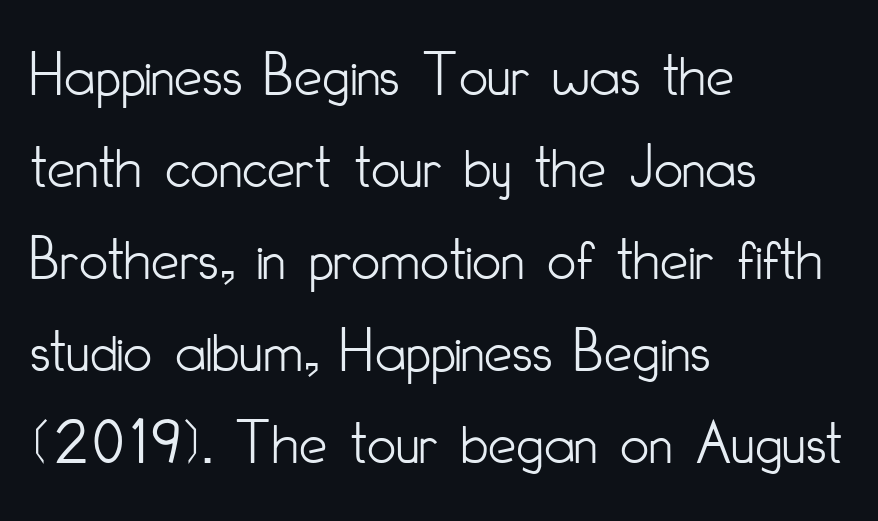
{"serif": "no", "italic": "no", "bold": "no", "weight": "light", "width": "condensed", "stroke_contrast": "low", "x_height": "small", "monospaced": "no", "underline": "no", "align": "left", "line_spacing": "normal", "line_spacing_ratio": 1.46, "letter_spacing": "normal", "letter_spacing_em": 0.0, "glyph_px": 63}
